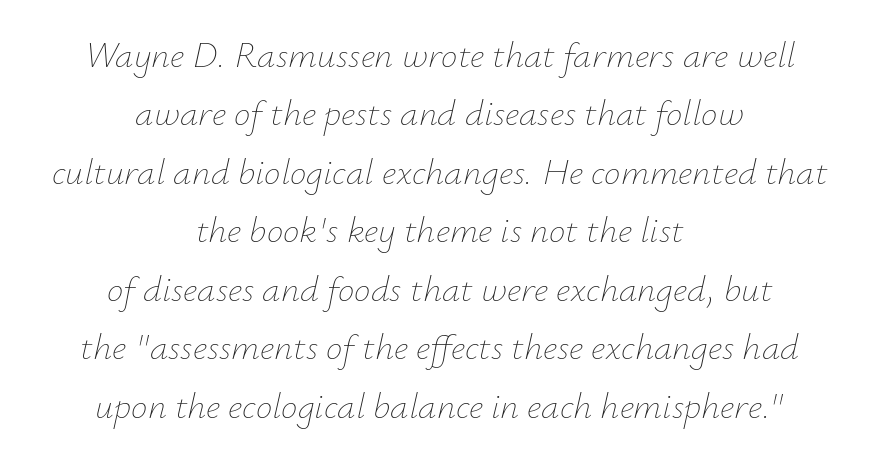
The image shows 37 px thin type, italic (leaning right); set centered, normal line spacing (1.58x), normal letter spacing, not underlined; low stroke contrast and a small x-height.
